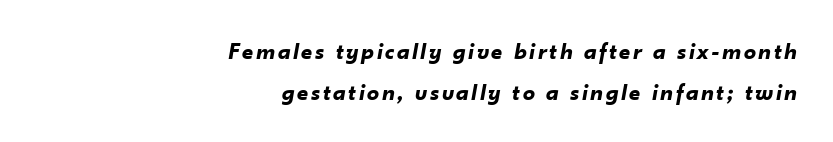
The text block is weighted toward the right margin, trailing off unevenly leftward. The specimen reads as italic at a glance. Beneath every word, the page is bare. Compared with an ordinary text face, these strokes are far heavier — a full bold.
